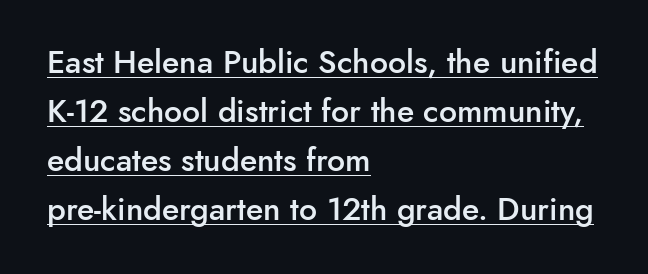
Q: Is the text bold? A: Semi-bold.
Q: Is the text italic (slanted)? A: No, it is upright.
Q: Is the typeface a serif or a sans-serif typeface? A: Sans-serif.
Q: Is the text underlined? A: Yes.
Q: How is the paragraph aligned? A: Left-aligned.
Q: Is the spacing between letters normal or unusually wide? A: Normal.
Q: Is the spacing between lines tight, normal or loose? A: Normal.
Q: Width (condensed, normal, or wide)? A: Normal.
Q: Stroke contrast? A: Low.
Q: x-height? A: Small.
Q: Monospaced? A: No.
